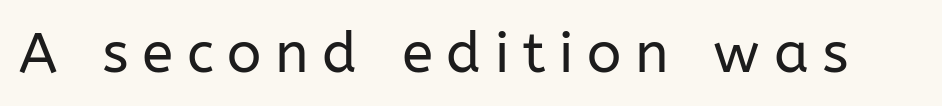
{"serif": "no", "italic": "no", "bold": "no", "weight": "regular", "width": "normal", "stroke_contrast": "low", "x_height": "medium", "monospaced": "no", "underline": "no", "letter_spacing": "wide", "letter_spacing_em": 0.24, "glyph_px": 57}
